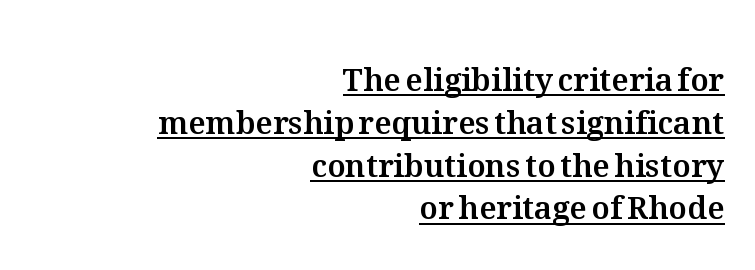
{"italic": "no", "width": "normal", "stroke_contrast": "medium", "x_height": "medium", "monospaced": "no", "underline": "yes", "align": "right", "line_spacing": "normal", "line_spacing_ratio": 1.38, "letter_spacing": "normal", "letter_spacing_em": 0.0, "glyph_px": 31}
